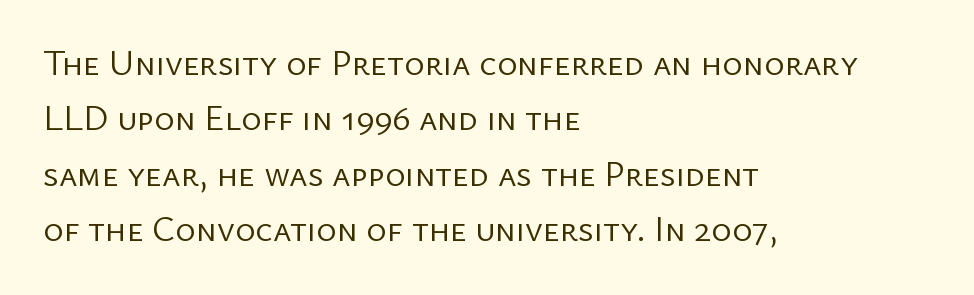
The letters stand straight up with perfectly vertical stems. A classic flush-left, rag-right setting is used for this passage. The passage shown is typed in a proportional face where columns would drift. Nothing sits at the stroke ends, so this counts as sans-serif. Decoration check: the copy has no underline.
